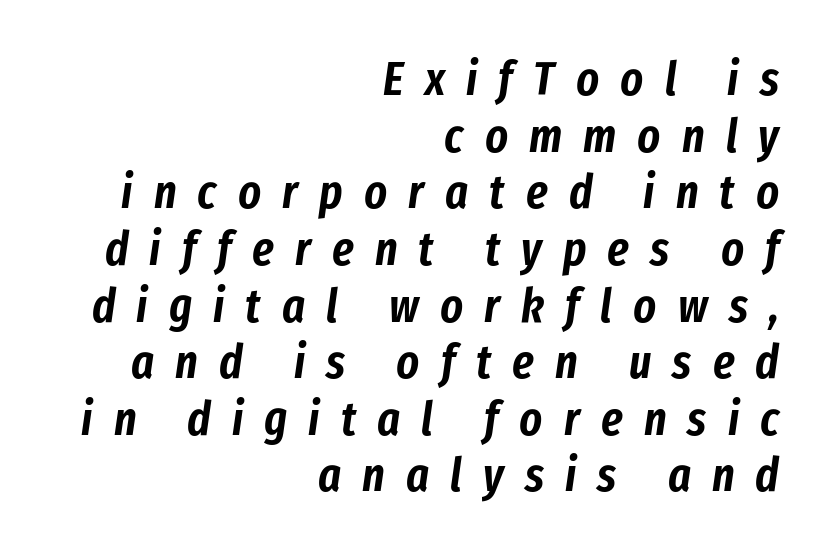
The image shows 48 px condensed type, italic (leaning right); set right-aligned, line spacing 1.18x, unusually wide letter spacing (+0.44 em), not underlined; low stroke contrast and a medium x-height.
